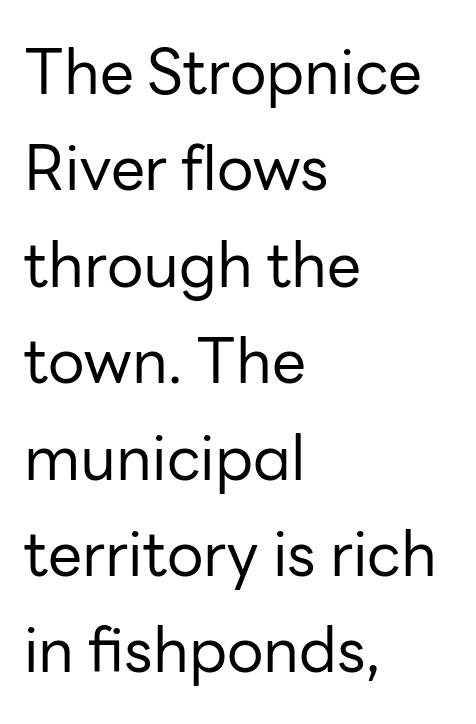
The image shows 61 px regular-weight sans-serif type, upright; set left-aligned, normal line spacing (1.58x), normal letter spacing, not underlined; low stroke contrast and a medium x-height.
